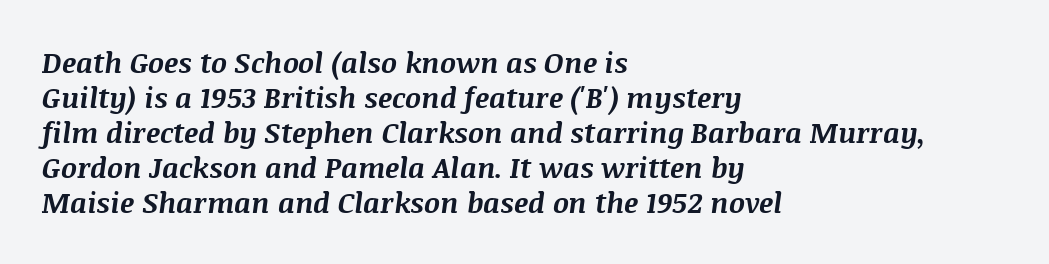
{"italic": "yes", "lean": "right", "slant_degrees": 8, "bold": "yes", "weight": "bold", "width": "normal", "stroke_contrast": "medium", "x_height": "large", "monospaced": "no", "underline": "no", "align": "left", "line_spacing": "normal", "line_spacing_ratio": 1.25, "letter_spacing": "normal", "letter_spacing_em": 0.0, "glyph_px": 28}
